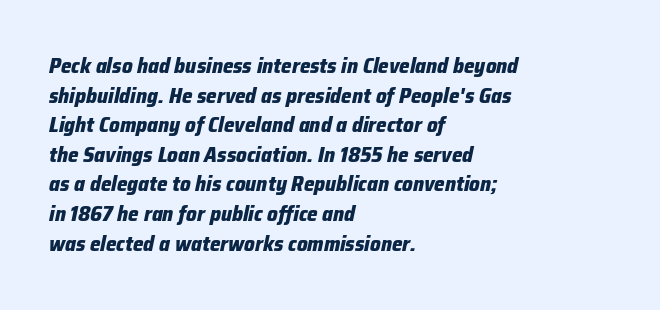
{"italic": "yes", "lean": "right", "slant_degrees": 12, "bold": "yes", "underline": "no", "align": "left", "line_spacing": "normal", "line_spacing_ratio": 1.41, "letter_spacing": "normal", "letter_spacing_em": 0.0, "glyph_px": 21}
